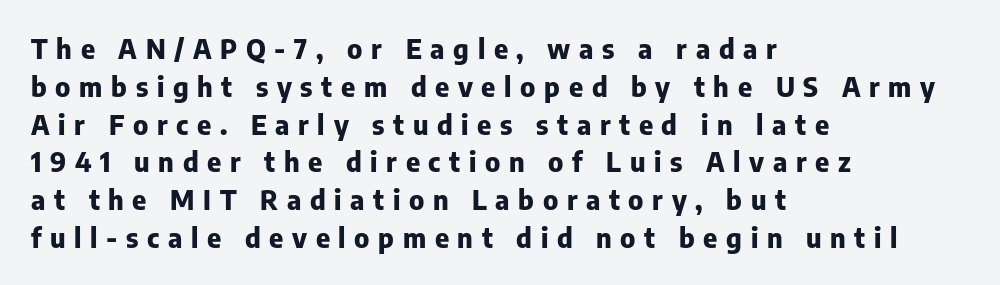
{"italic": "no", "bold": "yes", "underline": "no", "align": "left", "line_spacing": "normal", "line_spacing_ratio": 1.4, "letter_spacing": "wide", "letter_spacing_em": 0.32, "glyph_px": 27}
